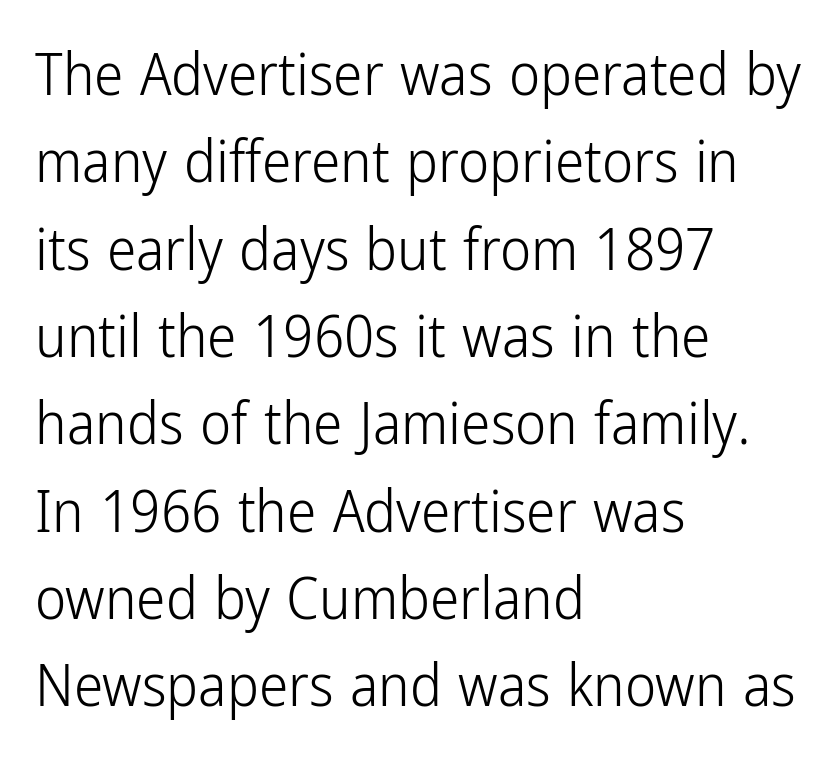
How are the letters spaced? Ordinarily, with no added tracking. Vertical spacing — default. A typesetter would call this proportional, since set widths differ per character. Leftover space on each line is placed entirely after the last word. The type sits square on the baseline with zero lean. The passage shown is not underscored anywhere.
